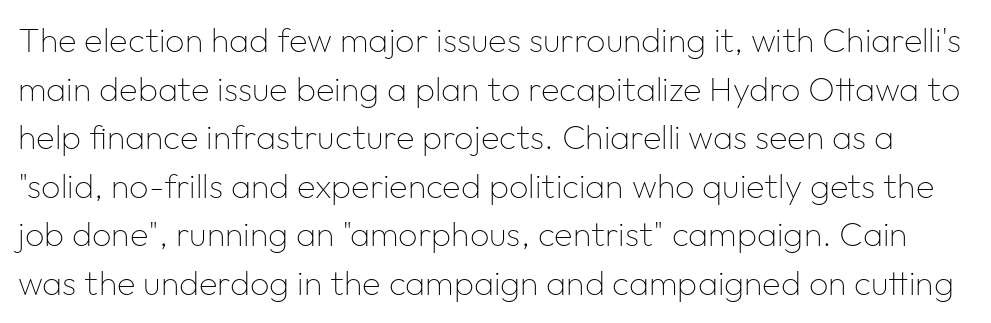
{"serif": "no", "italic": "no", "bold": "no", "weight": "thin", "width": "normal", "stroke_contrast": "low", "x_height": "medium", "monospaced": "no", "underline": "no", "line_spacing": "normal", "line_spacing_ratio": 1.43, "letter_spacing": "normal", "letter_spacing_em": 0.0, "glyph_px": 34}
